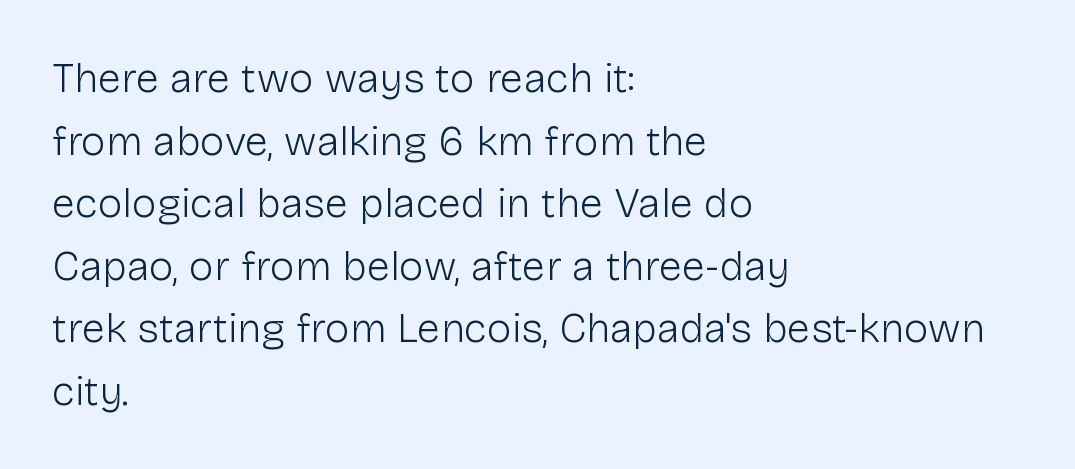
Nothing heavy about these letters — not bold at all. Tracking value appears to be zero — textbook default spacing. Whoever set this chose a conventional vertical rhythm. I'd call this a sans setting — the letters go barefoot. Lines of text with bare space underneath. The letters stand straight up with perfectly vertical stems.
